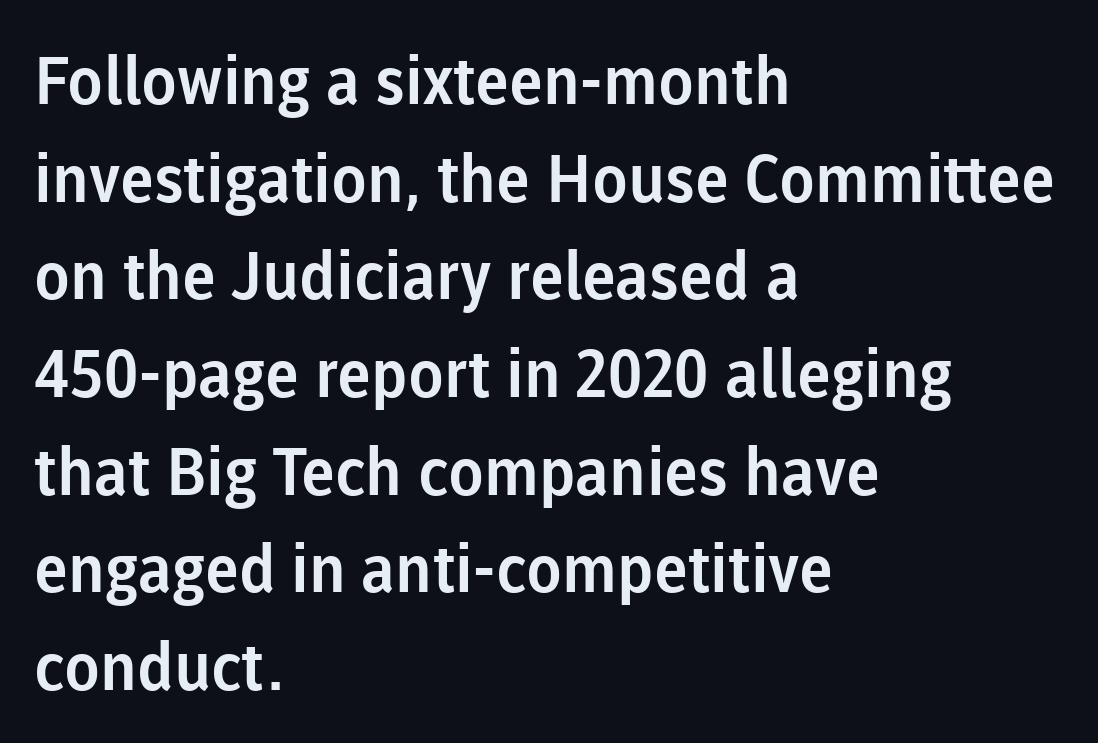
This is the regular roman posture of the typeface. Regarding serifs, this sample does without them. Honestly, there is no underline to notice here at all. Glyph-to-glyph distance matches everyday printed text. A typesetter would call this leading conventional body-copy spacing. If you drew a ruler down the left edge, every line would touch it.
